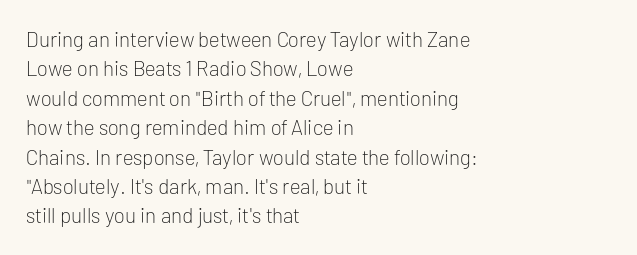
Q: Is the text bold? A: No.
Q: Is the text italic (slanted)? A: No, it is upright.
Q: Is the text underlined? A: No.
Q: How is the paragraph aligned? A: Left-aligned.
Q: Is the spacing between letters normal or unusually wide? A: Normal.
Q: Is the spacing between lines tight, normal or loose? A: Normal.
